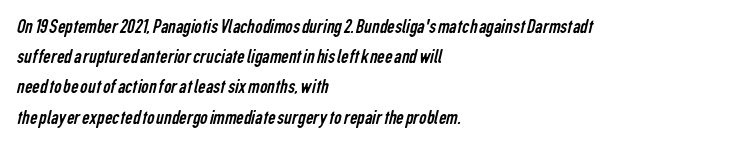
The image shows 21 px text type; set left-aligned, normal line spacing (1.44x), normal letter spacing, not underlined.
